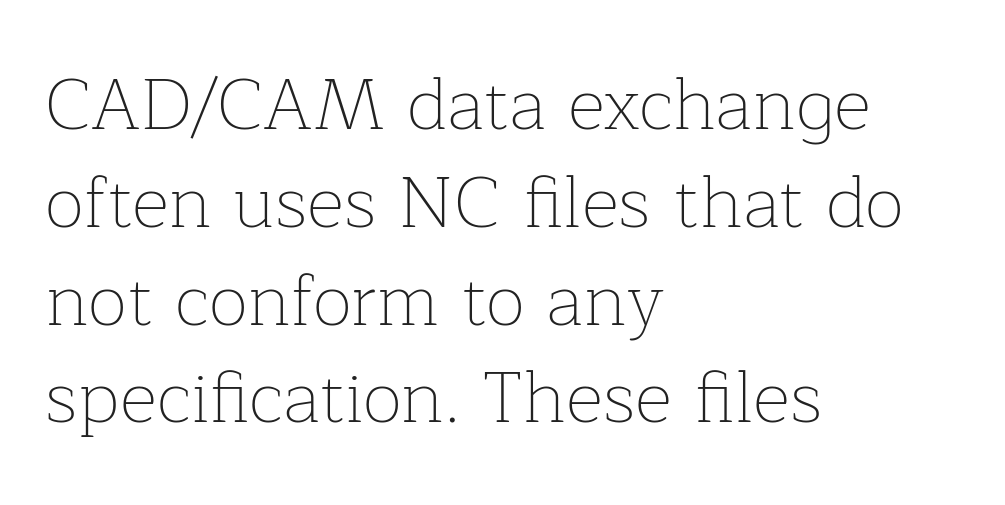
Is this a fixed-width face? No — the glyphs have proportional, varying widths. If you measured baseline to baseline, you'd find a middling distance. The baseline area is clear. Caption: face not bold, strokes unweighted. Style check: upright. Stroke terminals: seriffed.
